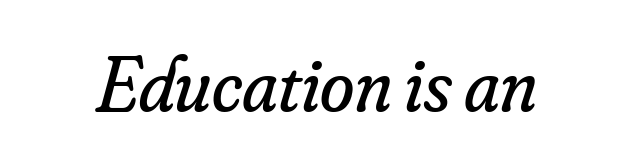
The image shows 78 px regular-weight serif type, italic (leaning right); set normal letter spacing, not underlined; low stroke contrast and a small x-height.
